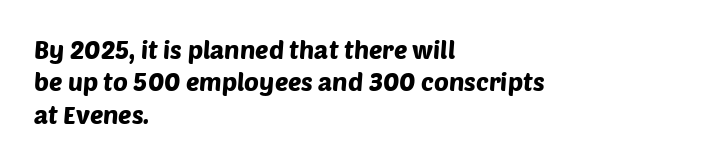
The passage shown is not underscored anywhere. The passage is arranged the way most books set body copy — flush left. Normally led — the rows are evenly, conventionally spaced. How are the letters spaced? Ordinarily, with no added tracking.
